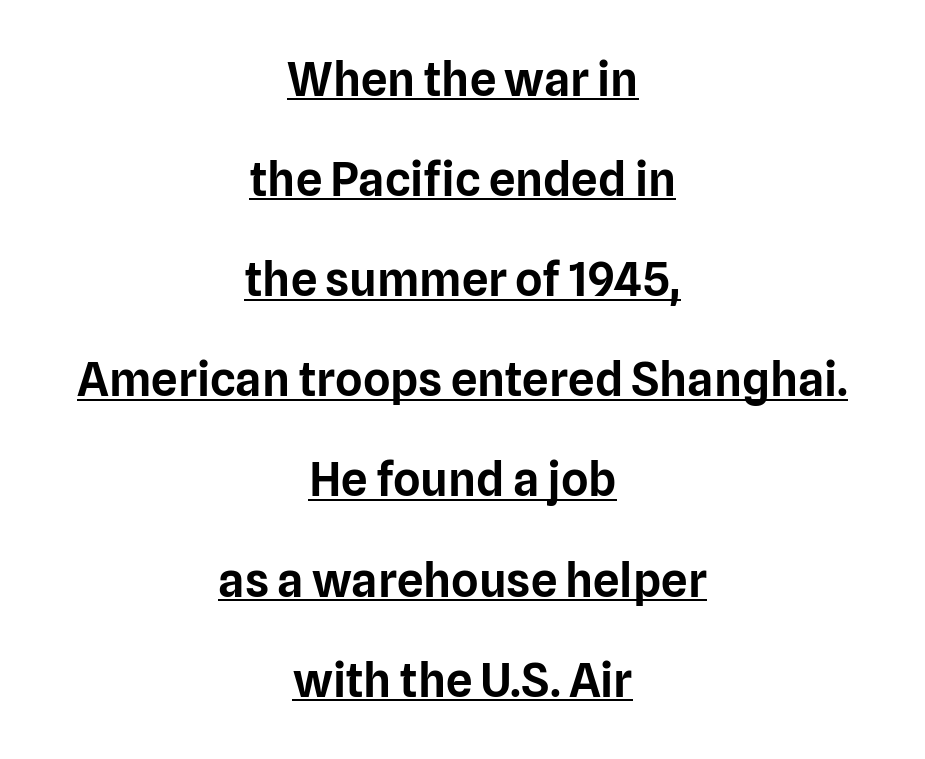
The image shows 47 px sans-serif type, upright; set centered, loose line spacing (2.13x), normal letter spacing, underlined; low stroke contrast and a medium x-height.
